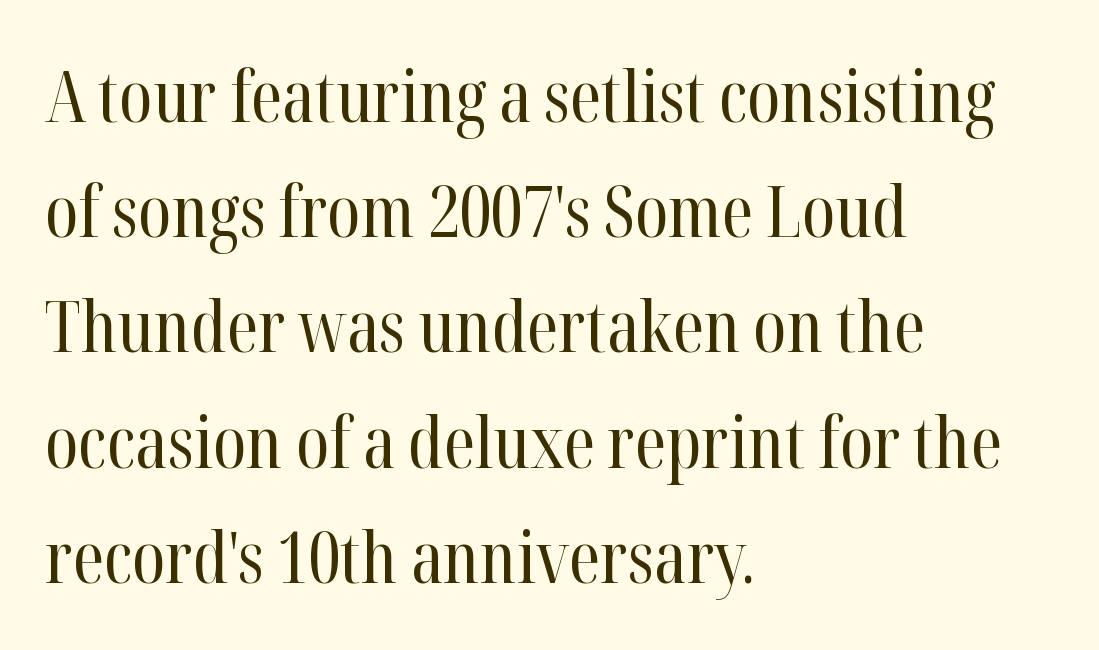
The image shows 72 px regular-weight, condensed serif type, upright; set left-aligned, normal line spacing (1.6x), normal letter spacing, not underlined; high stroke contrast and a medium x-height.
